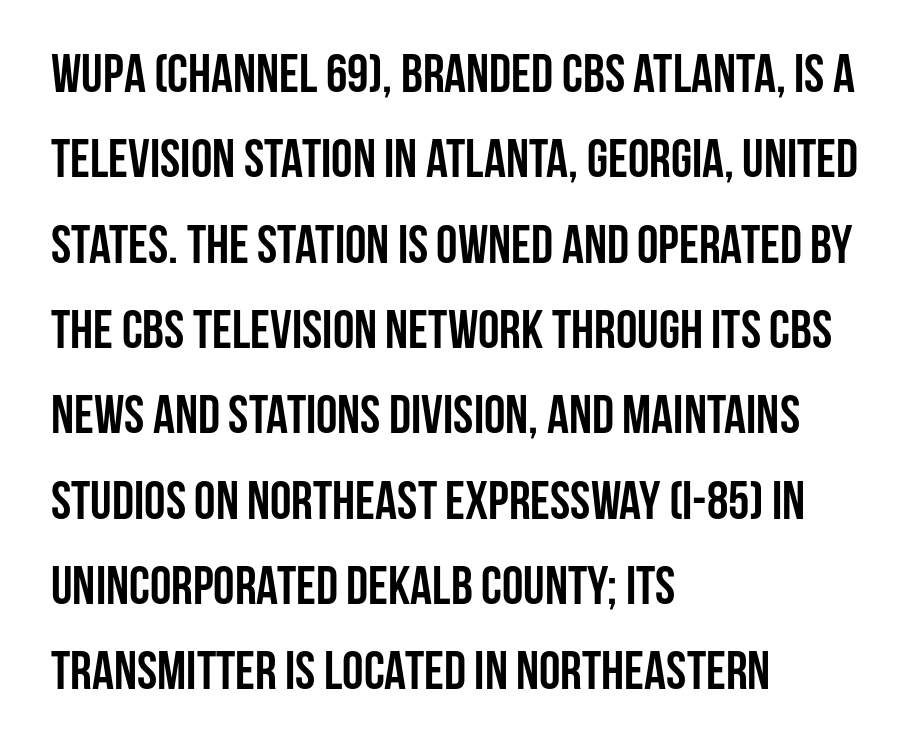
Q: Is the text bold? A: Yes.
Q: Is the text italic (slanted)? A: No, it is upright.
Q: Is the typeface a serif or a sans-serif typeface? A: Sans-serif.
Q: Is the text underlined? A: No.
Q: How is the paragraph aligned? A: Left-aligned.
Q: Is the spacing between letters normal or unusually wide? A: Normal.
Q: Is the spacing between lines tight, normal or loose? A: Normal.
Q: Width (condensed, normal, or wide)? A: Condensed.
Q: Stroke contrast? A: Low.
Q: x-height? A: Large.
Q: Monospaced? A: No.
